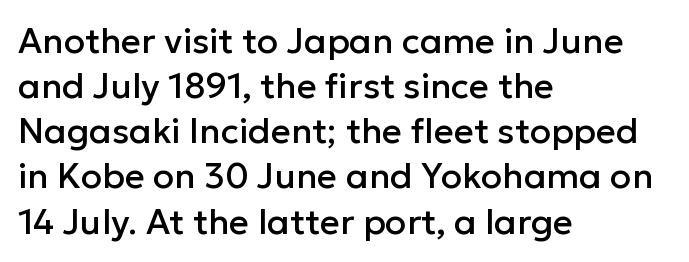
The image shows 35 px sans-serif type, upright; set left-aligned, normal line spacing (1.29x), normal letter spacing, not underlined; low stroke contrast and a medium x-height.
